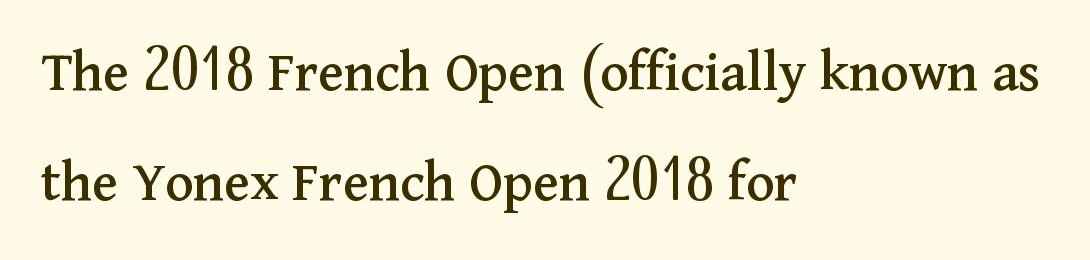
The face used here is proportionally spaced, like ordinary book or web type. Where is the straight margin? On the left. Are there feet on the stems? There are — it's a serif. The specimen omits any rule beneath the text block's lines.
